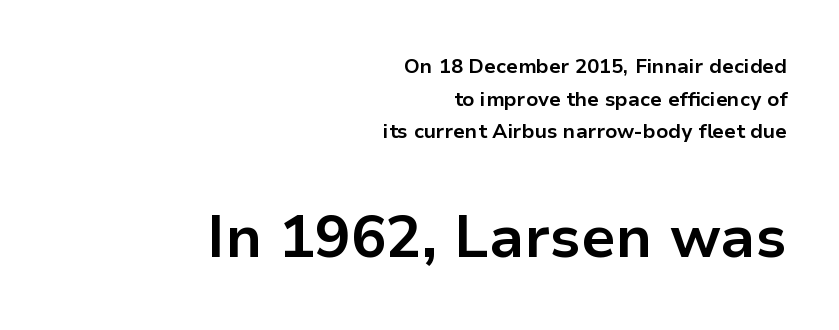
Q: Is the text bold? A: Yes.
Q: Is the text italic (slanted)? A: No, it is upright.
Q: Is the typeface a serif or a sans-serif typeface? A: Sans-serif.
Q: Is the text underlined? A: No.
Q: How is the paragraph aligned? A: Right-aligned.
Q: Is the spacing between letters normal or unusually wide? A: Normal.
Q: Is the spacing between lines tight, normal or loose? A: Normal.
Q: Which block of text is set in a larger size, the first (top) or the second (bottom)? A: The second (bottom) one.
Q: Width (condensed, normal, or wide)? A: Normal.
Q: Stroke contrast? A: Low.
Q: x-height? A: Medium.
Q: Monospaced? A: No.
